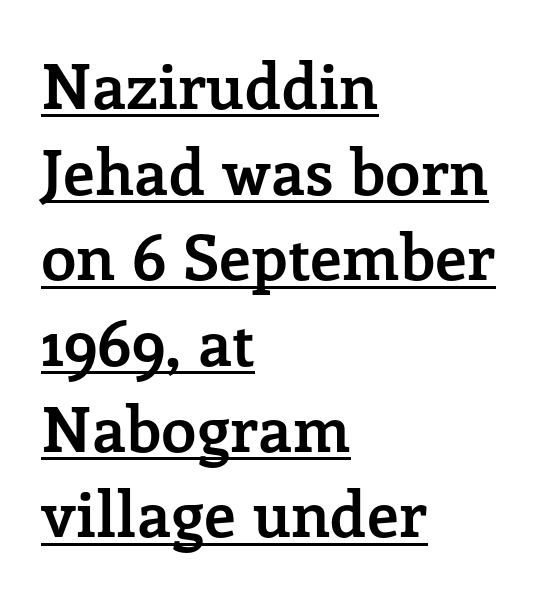
A typesetter would call this leading conventional body-copy spacing. The typography opts for an upright posture over an oblique one. A classic flush-left, rag-right setting is used for this passage. Regarding serifs, this sample has them.
